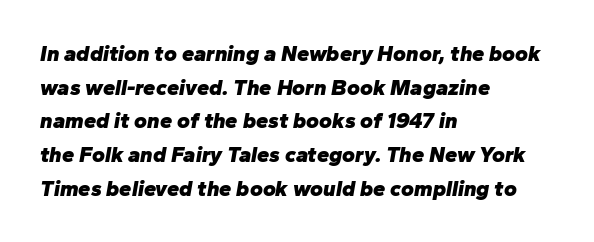
The image shows 22 px bold type, italic (leaning right); set left-aligned, normal line spacing (1.53x), normal letter spacing, not underlined.
